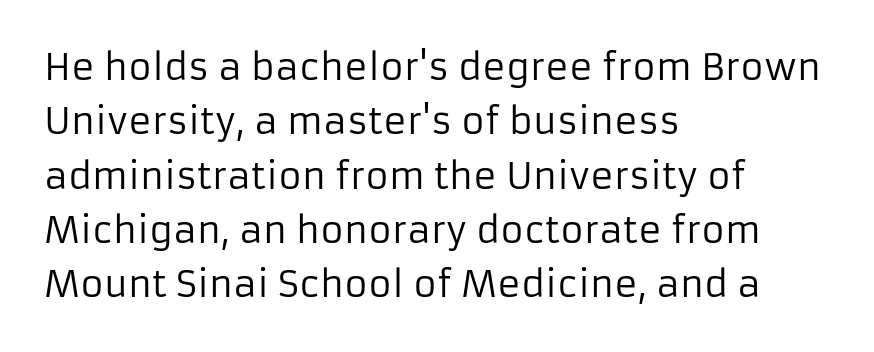
Decoration check: the copy has no underline. Quick note: interline space is typical. Spacing verdict: proportional, widths tailored to each character. Is there any slant? The stems are plumb. Stems and bowls with no extra thickness — not bold.
